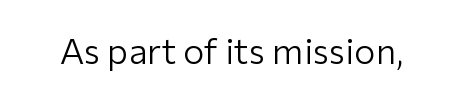
The image shows 36 px light sans-serif type, upright; set normal letter spacing, not underlined; low stroke contrast and a medium x-height.
